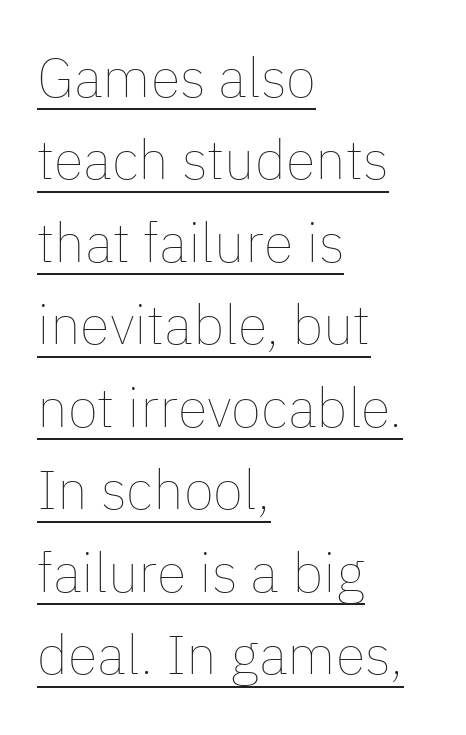
Q: Is the text bold? A: No.
Q: Is the text italic (slanted)? A: No, it is upright.
Q: Is the text underlined? A: Yes.
Q: How is the paragraph aligned? A: Left-aligned.
Q: Is the spacing between letters normal or unusually wide? A: Normal.
Q: Is the spacing between lines tight, normal or loose? A: Normal.
Q: Width (condensed, normal, or wide)? A: Normal.
Q: Stroke contrast? A: Low.
Q: x-height? A: Medium.
Q: Monospaced? A: No.
